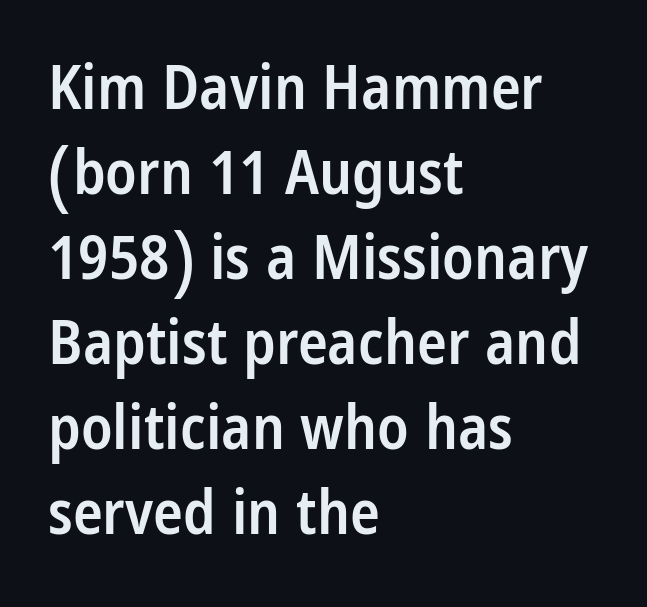
The image shows 62 px semibold, condensed sans-serif type, upright; set left-aligned, normal line spacing (1.37x), normal letter spacing, not underlined; low stroke contrast and a large x-height.
